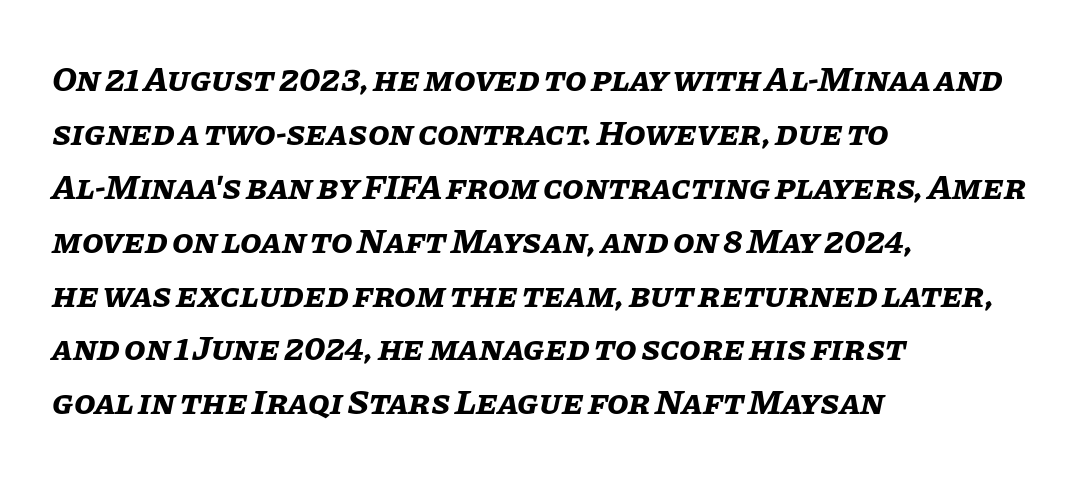
The image shows 35 px bold type, italic (leaning right); set left-aligned, normal line spacing (1.54x), normal letter spacing, not underlined; low stroke contrast and a large x-height.
